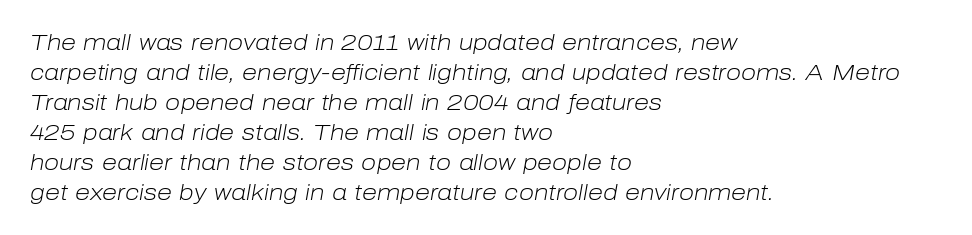
Counters stay open thanks to moderate or lighter strokes. Line starts are locked; line ends wander. The face used here has a pronounced slope to its letters. Interline gaps are of average width in this sample.
